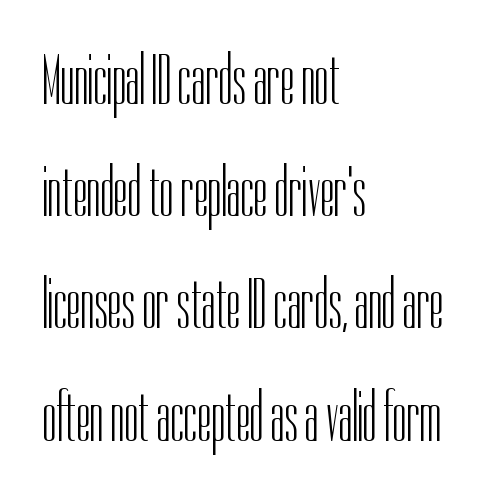
The image shows 71 px light, condensed sans-serif type, upright; set left-aligned, normal line spacing (1.58x), normal letter spacing, not underlined; low stroke contrast and a medium x-height.
